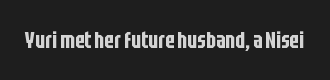
Each word holds together tightly as a unit, with standard inter-letter gaps. Posture: upright roman. The specimen omits any rule beneath the text block's lines.
